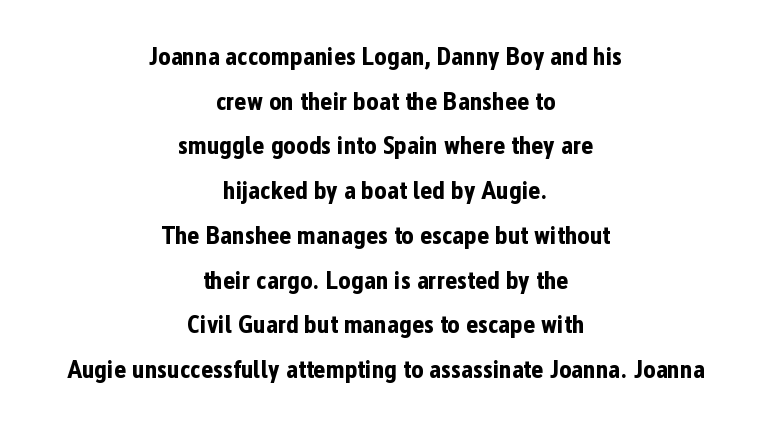
No word sits above an underline. Every letter is thick-stroked: bold, no question. This is roman type, the default non-slanted kind. Layout note: lines centered. Words appear dense and cohesive because spacing is normal.
